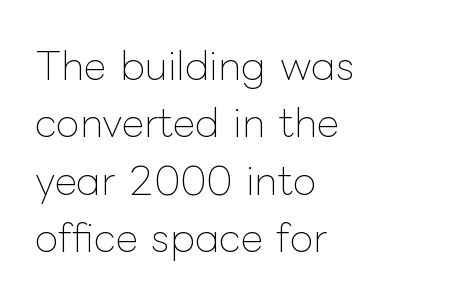
Ink coverage per letter is moderate at most. Words appear dense and cohesive because spacing is normal. Posture: straight, roman, zero tilt. Whoever set this chose a conventional vertical rhythm. In CSS terms this would be text-align: left. Plain, unruled lines of type.
